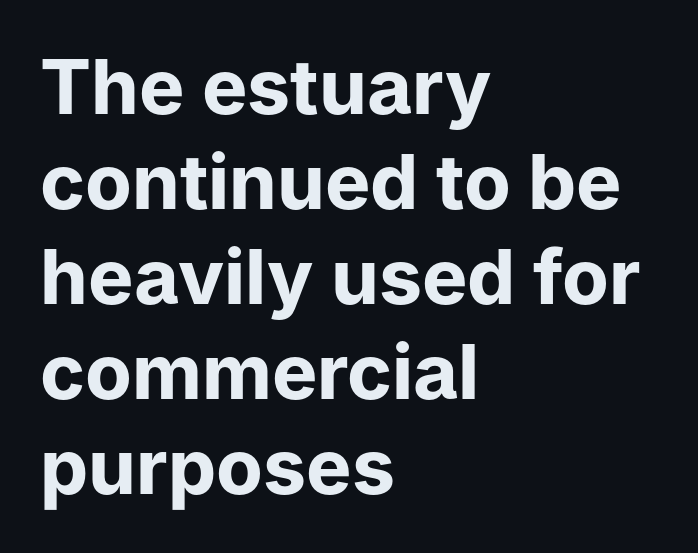
You could not count columns in this text — the font is proportionally spaced. The ragged edge is on the right, which tells us the setting is flush left. Serif or sans? Sans — the stroke terminals are bare. Quick note: not italic, upright.
